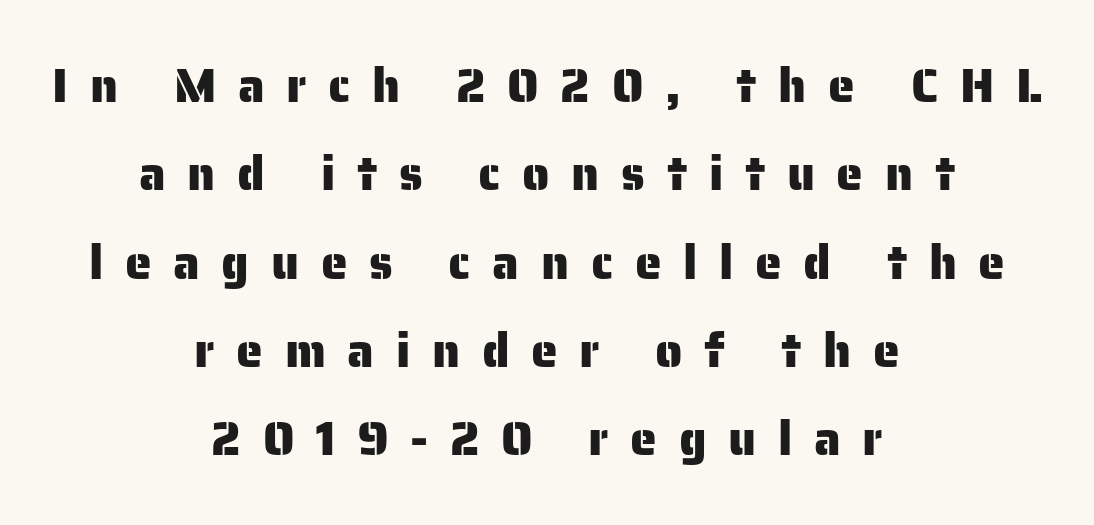
Q: Is the text italic (slanted)? A: No, it is upright.
Q: Is the typeface a serif or a sans-serif typeface? A: Sans-serif.
Q: Is the text underlined? A: No.
Q: How is the paragraph aligned? A: Centered.
Q: Is the spacing between letters normal or unusually wide? A: Unusually wide.
Q: Width (condensed, normal, or wide)? A: Normal.
Q: Stroke contrast? A: Low.
Q: x-height? A: Medium.
Q: Monospaced? A: No.
